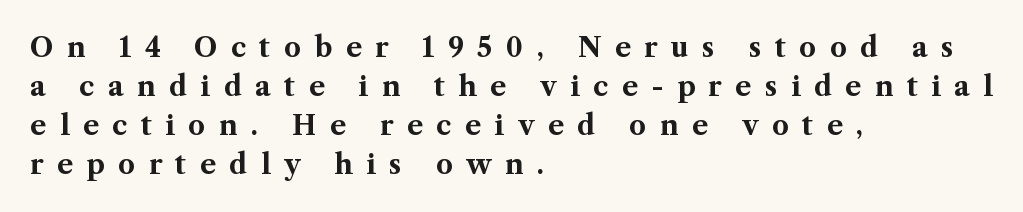
The image shows 27 px bold type, upright; set left-aligned, normal line spacing (1.44x), unusually wide letter spacing (+0.5 em), not underlined.
